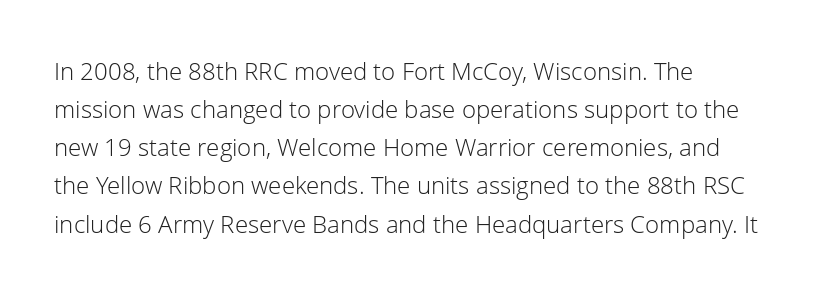
The image shows 24 px text type, upright; set normal line spacing (1.59x), normal letter spacing, not underlined.
